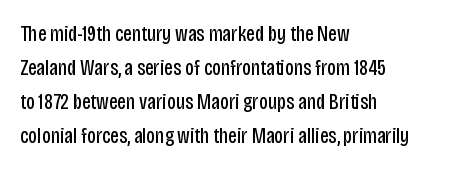
Q: Is the text bold? A: No.
Q: Is the text italic (slanted)? A: No, it is upright.
Q: Is the text underlined? A: No.
Q: How is the paragraph aligned? A: Left-aligned.
Q: Is the spacing between letters normal or unusually wide? A: Normal.
Q: Is the spacing between lines tight, normal or loose? A: Normal.
